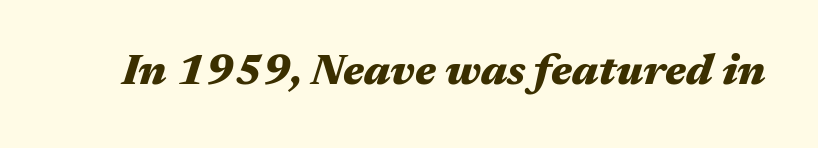
The image shows 43 px heavy, wide type, italic (leaning right); set normal letter spacing, not underlined; medium stroke contrast and a medium x-height.
